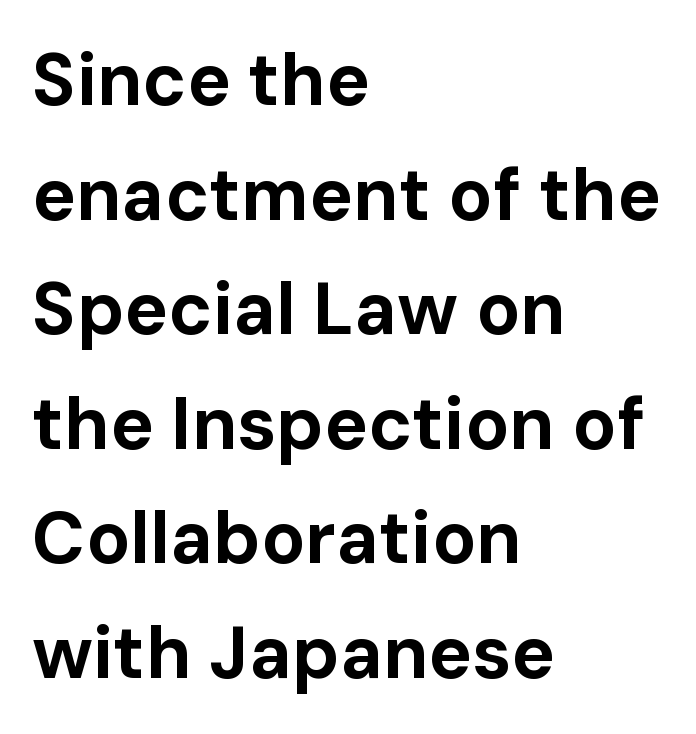
The image shows 73 px bold sans-serif type, upright; set left-aligned, normal line spacing (1.57x), normal letter spacing, not underlined; low stroke contrast and a medium x-height.
